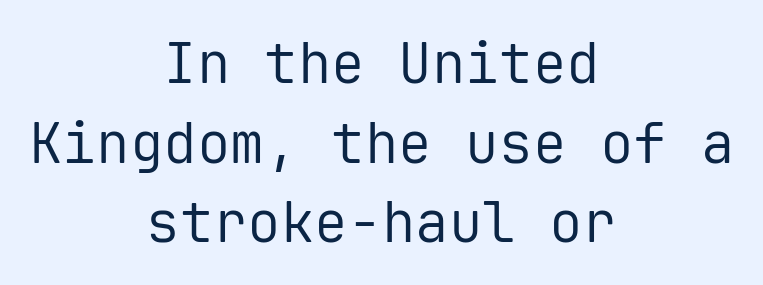
The image shows 56 px regular-weight sans-serif type, upright, monospaced; set centered, normal line spacing (1.42x), normal letter spacing, not underlined; low stroke contrast and a medium x-height.
